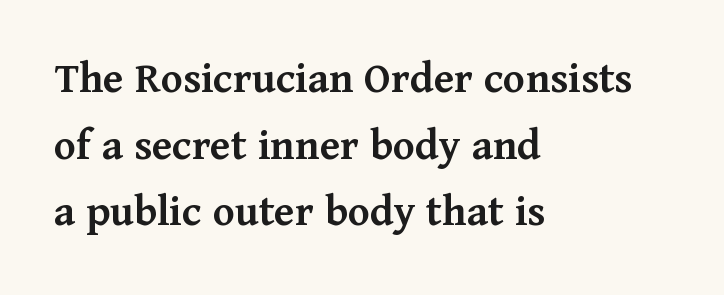
Q: Is the text bold? A: Semi-bold.
Q: Is the text italic (slanted)? A: No, it is upright.
Q: Is the typeface a serif or a sans-serif typeface? A: Serif.
Q: Is the text underlined? A: No.
Q: How is the paragraph aligned? A: Left-aligned.
Q: Is the spacing between letters normal or unusually wide? A: Normal.
Q: Is the spacing between lines tight, normal or loose? A: Normal.
Q: Width (condensed, normal, or wide)? A: Normal.
Q: Stroke contrast? A: Medium.
Q: x-height? A: Medium.
Q: Monospaced? A: No.
